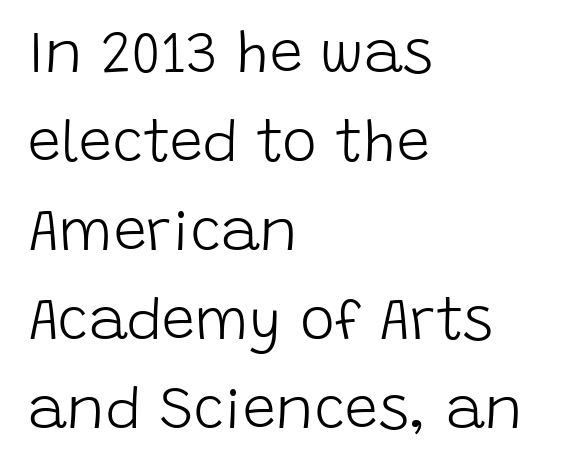
{"serif": "no", "italic": "no", "bold": "no", "weight": "light", "width": "normal", "stroke_contrast": "low", "x_height": "large", "monospaced": "no", "underline": "no", "align": "left", "line_spacing": "normal", "line_spacing_ratio": 1.51, "letter_spacing": "normal", "letter_spacing_em": 0.0, "glyph_px": 59}
